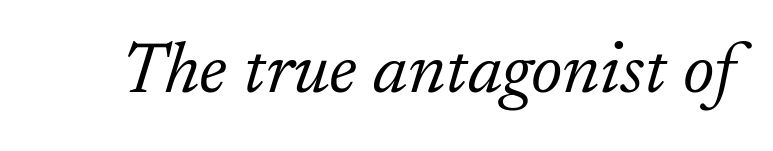
{"serif": "yes", "italic": "yes", "lean": "right", "slant_degrees": 17, "bold": "no", "weight": "light", "width": "normal", "stroke_contrast": "low", "x_height": "small", "monospaced": "no", "underline": "no", "letter_spacing": "normal", "letter_spacing_em": 0.0, "glyph_px": 72}
